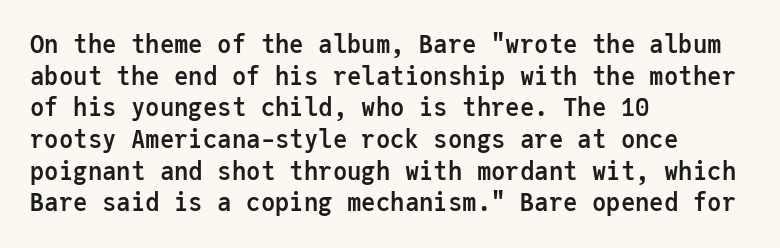
Honestly, the letter spacing is just normal — you wouldn't notice it. One glance says typical: line gaps are just what's usual. These lines stack with their left ends in a neat column. The type sits square on the baseline with zero lean. Descender tails drop into unmarked territory. How heavy is the stroke? Heavy — this is a bold.
